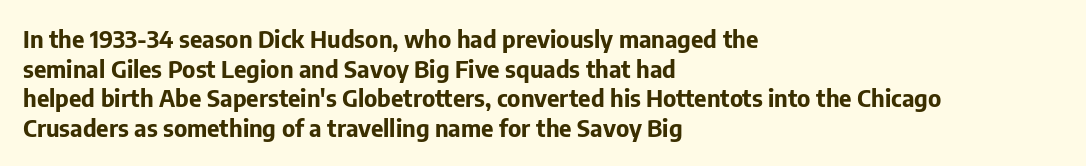
The image shows 24 px bold type, upright; set left-aligned, line spacing 1.23x, normal letter spacing, not underlined.
